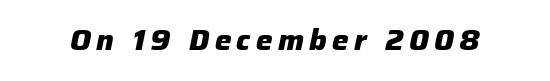
The image shows 28 px heavy type, italic (leaning right); set not underlined; low stroke contrast and a medium x-height.
